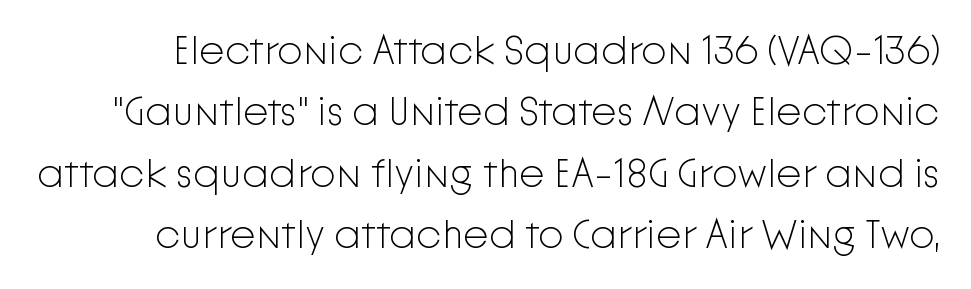
The image shows 41 px light sans-serif type, upright; set normal line spacing (1.5x), normal letter spacing, not underlined; low stroke contrast and a medium x-height.
